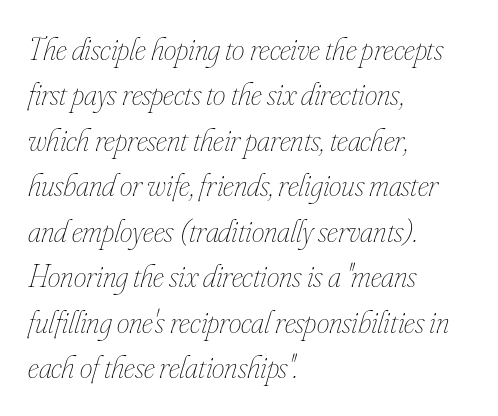
The image shows 32 px thin, condensed type, italic (leaning right); set left-aligned, normal line spacing (1.42x), normal letter spacing, not underlined; low stroke contrast and a small x-height.
